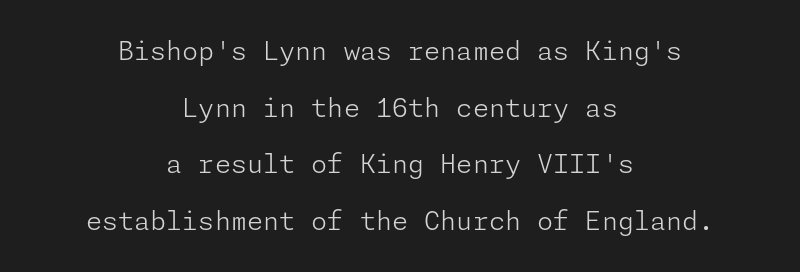
{"italic": "no", "bold": "no", "underline": "no", "align": "center", "line_spacing": "loose", "line_spacing_ratio": 2.18, "letter_spacing": "normal", "letter_spacing_em": 0.0, "glyph_px": 26}
